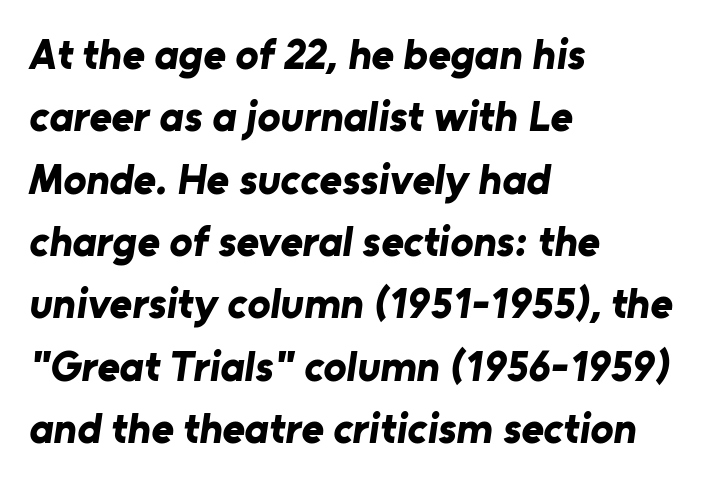
Pretty heavy lettering here — definitely bold. Descender tails drop into unmarked territory. Characters follow at the spacing the type designer built in. The face used here is proportionally spaced, like ordinary book or web type.
